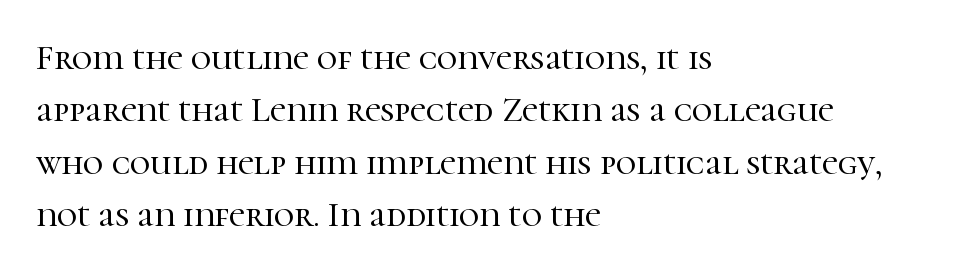
Q: Is the text italic (slanted)? A: No, it is upright.
Q: Is the typeface a serif or a sans-serif typeface? A: Serif.
Q: Is the text underlined? A: No.
Q: How is the paragraph aligned? A: Left-aligned.
Q: Is the spacing between letters normal or unusually wide? A: Normal.
Q: Is the spacing between lines tight, normal or loose? A: Normal.
Q: Width (condensed, normal, or wide)? A: Normal.
Q: Stroke contrast? A: High.
Q: x-height? A: Medium.
Q: Monospaced? A: No.
